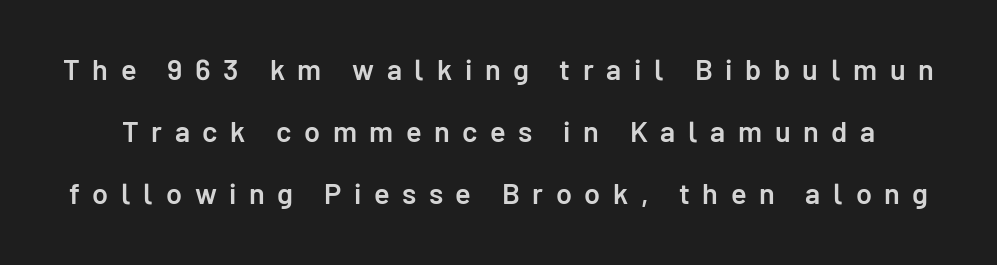
{"serif": "no", "italic": "no", "bold": "semi", "weight": "semibold", "width": "normal", "stroke_contrast": "low", "x_height": "medium", "monospaced": "no", "underline": "no", "line_spacing": "loose", "line_spacing_ratio": 2.14, "letter_spacing": "wide", "letter_spacing_em": 0.43, "glyph_px": 29}
